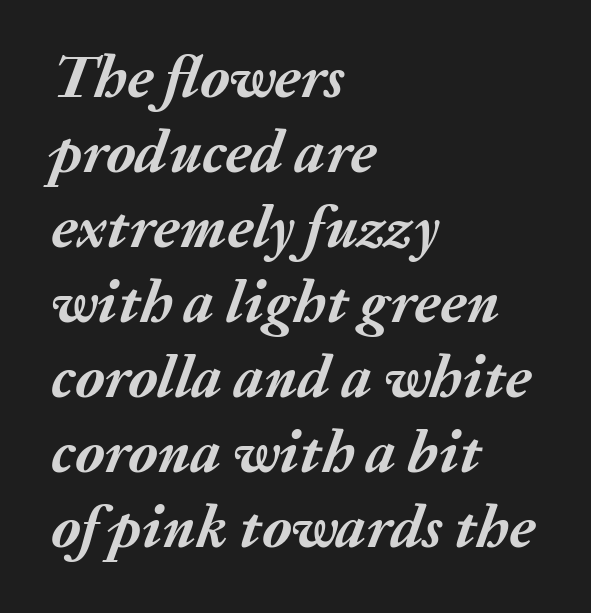
The image shows 60 px semibold type, italic (leaning right); set left-aligned, normal line spacing (1.25x), normal letter spacing, not underlined; medium stroke contrast and a medium x-height.
